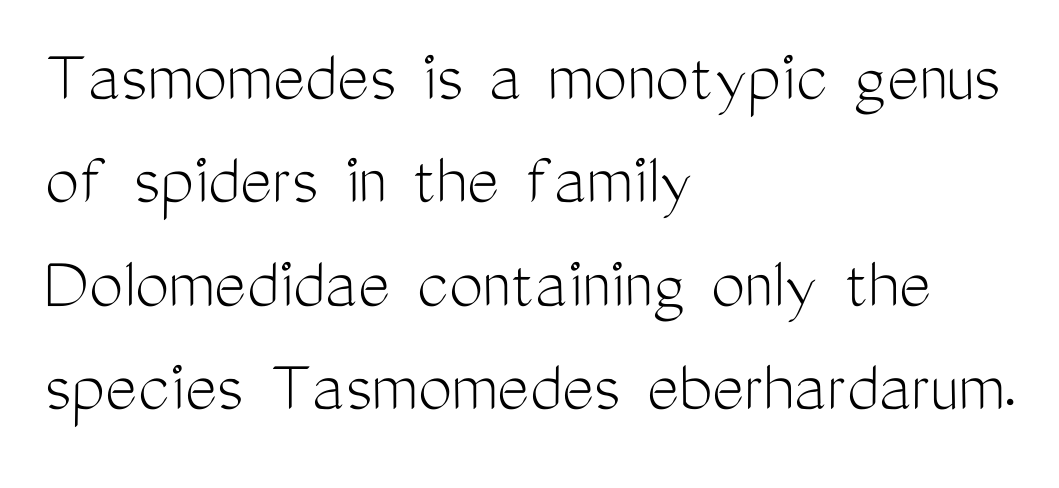
When letters stand straight like this, we call the style roman or upright. Check under the words: just untouched page. Rows of type keep a routine distance in the vertical direction. These glyphs show unthickened strokes, regular width or finer. The rendering keeps characters at their native spacing.
